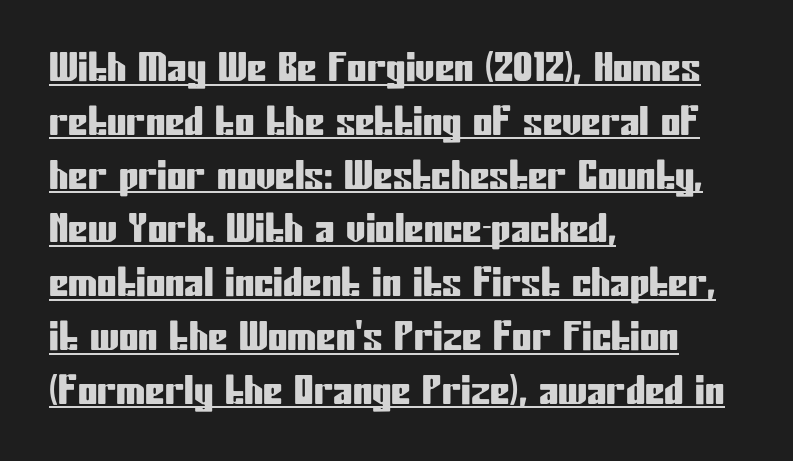
Students, observe the line beneath the letters — that is underlining. This rendering leaves character spacing at its baseline value. Visually the block forms a straight wall on the left and a jagged coastline on the right. Think of a printed novel: that variable character pitch is what you see here.
